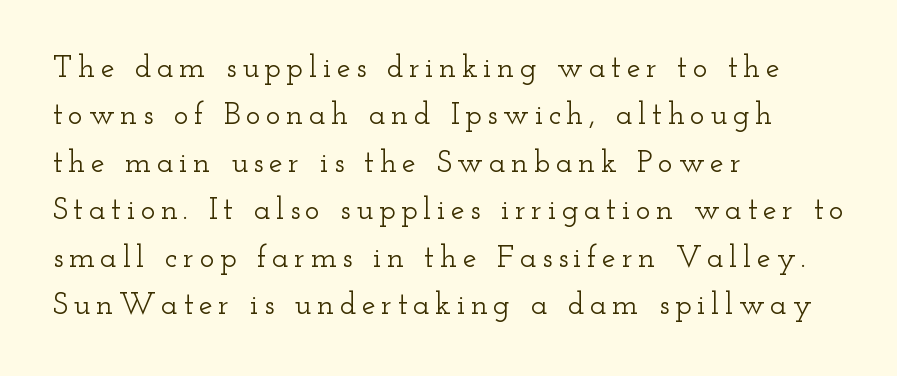
{"serif": "yes", "italic": "no", "width": "wide", "stroke_contrast": "low", "x_height": "small", "monospaced": "no", "underline": "no", "align": "left", "line_spacing": "normal", "line_spacing_ratio": 1.53, "glyph_px": 31}
